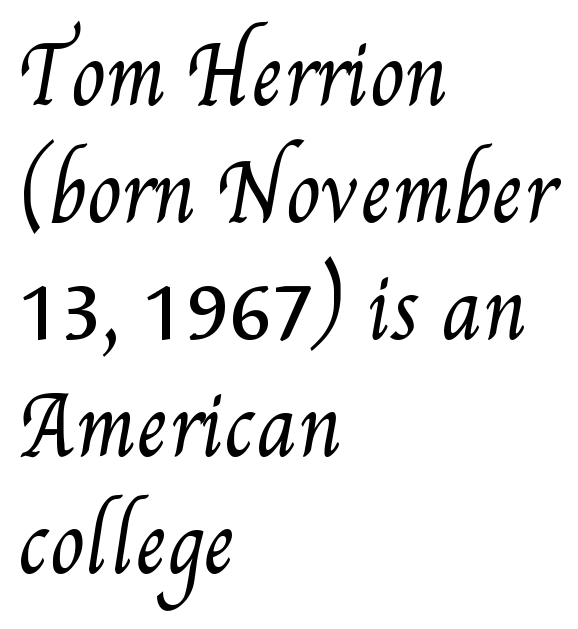
The passage shown is typed in a proportional face where columns would drift. The strokes carry an ordinary text weight at most. Where is the straight margin? On the left. Students, note that the glyphs here touch the page at normal intervals. Glance below the letters and you will spot only blank space.
